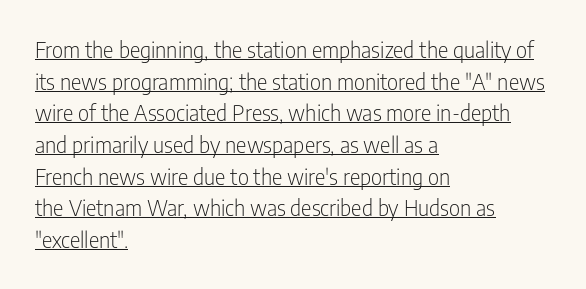
{"italic": "no", "bold": "no", "underline": "yes", "align": "left", "line_spacing": "normal", "line_spacing_ratio": 1.44, "letter_spacing": "normal", "letter_spacing_em": 0.0, "glyph_px": 22}
